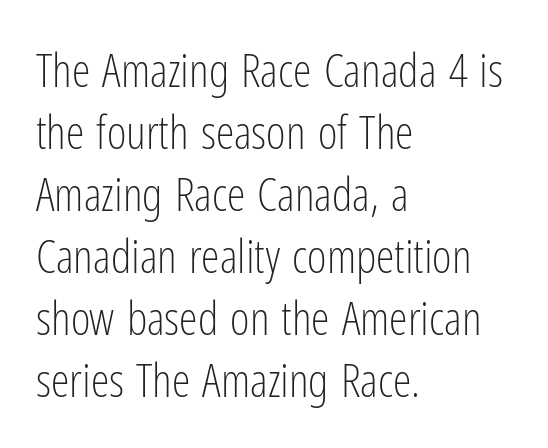
The image shows 47 px light, condensed sans-serif type, upright; set left-aligned, normal line spacing (1.32x), normal letter spacing, not underlined; low stroke contrast and a medium x-height.
